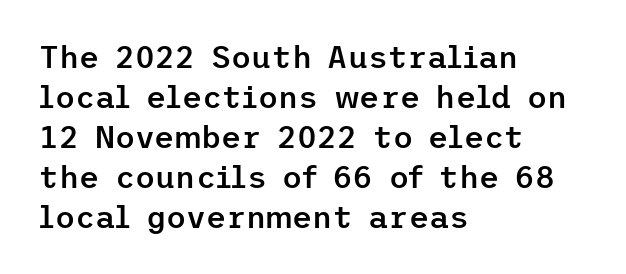
The image shows 31 px semibold sans-serif type, upright; set left-aligned, normal line spacing (1.29x), normal letter spacing, not underlined; low stroke contrast and a medium x-height.
